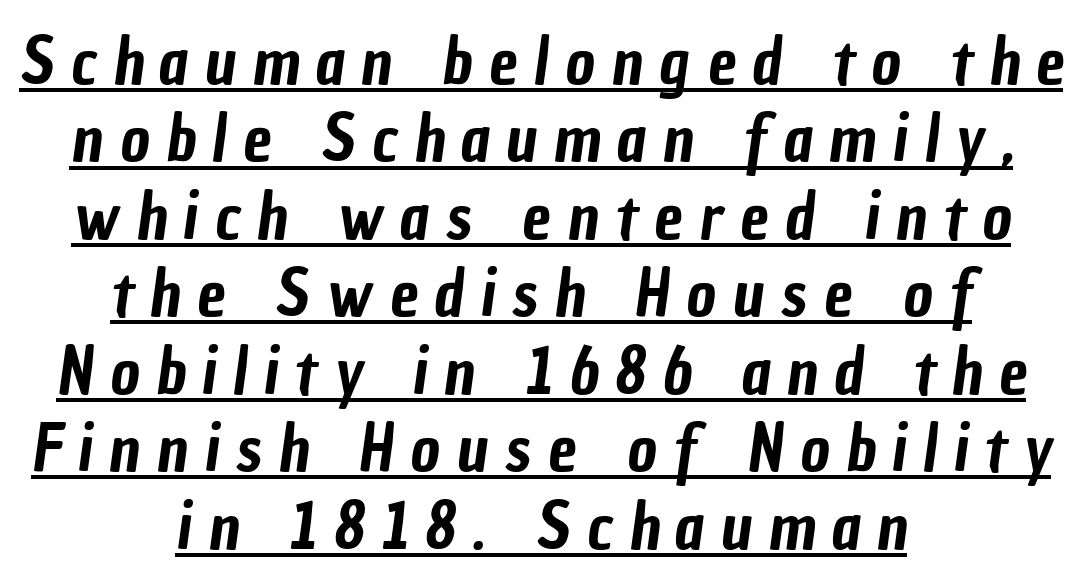
Q: Is the typeface a serif or a sans-serif typeface? A: Sans-serif.
Q: Is the text underlined? A: Yes.
Q: How is the paragraph aligned? A: Centered.
Q: Is the spacing between letters normal or unusually wide? A: Unusually wide.
Q: Width (condensed, normal, or wide)? A: Condensed.
Q: Stroke contrast? A: Low.
Q: x-height? A: Medium.
Q: Monospaced? A: No.
